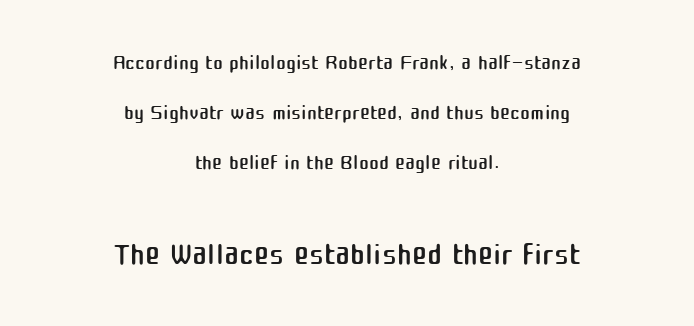
Q: Is the text bold? A: No.
Q: Is the text italic (slanted)? A: No, it is upright.
Q: Is the typeface a serif or a sans-serif typeface? A: Sans-serif.
Q: Is the text underlined? A: No.
Q: How is the paragraph aligned? A: Centered.
Q: Is the spacing between letters normal or unusually wide? A: Normal.
Q: Is the spacing between lines tight, normal or loose? A: Normal.
Q: Which block of text is set in a larger size, the first (top) or the second (bottom)? A: The second (bottom) one.
Q: Width (condensed, normal, or wide)? A: Normal.
Q: Stroke contrast? A: Medium.
Q: x-height? A: Medium.
Q: Monospaced? A: No.
